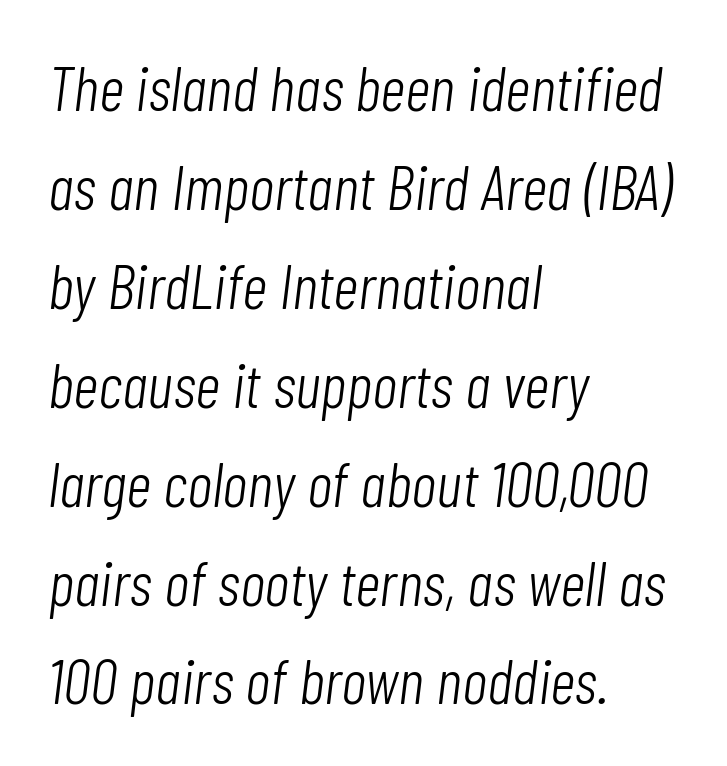
Q: Is the text bold? A: No.
Q: Is the text italic (slanted)? A: Yes, it leans right by about 7 degrees.
Q: Is the text underlined? A: No.
Q: How is the paragraph aligned? A: Left-aligned.
Q: Is the spacing between letters normal or unusually wide? A: Normal.
Q: Is the spacing between lines tight, normal or loose? A: Normal.
Q: Width (condensed, normal, or wide)? A: Condensed.
Q: Stroke contrast? A: Low.
Q: x-height? A: Medium.
Q: Monospaced? A: No.
